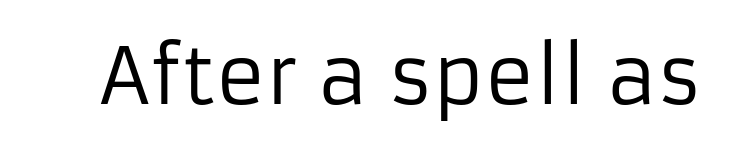
Q: Is the text bold? A: No.
Q: Is the text italic (slanted)? A: No, it is upright.
Q: Is the typeface a serif or a sans-serif typeface? A: Sans-serif.
Q: Is the text underlined? A: No.
Q: Is the spacing between letters normal or unusually wide? A: Normal.
Q: Width (condensed, normal, or wide)? A: Normal.
Q: Stroke contrast? A: Low.
Q: x-height? A: Medium.
Q: Monospaced? A: No.
